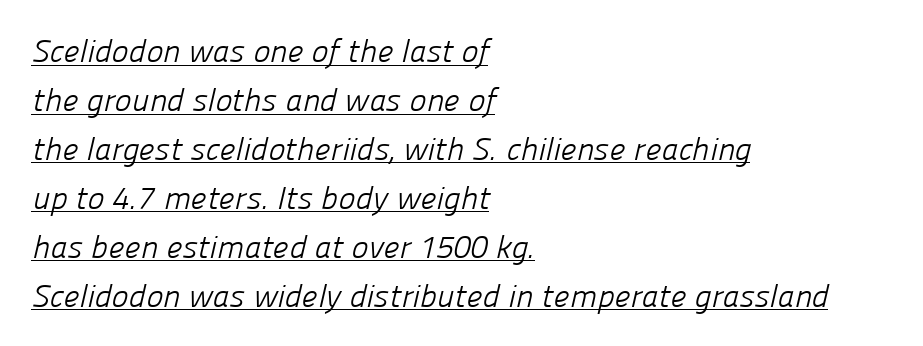
Q: Is the text bold? A: No.
Q: Is the typeface a serif or a sans-serif typeface? A: Sans-serif.
Q: Is the text underlined? A: Yes.
Q: How is the paragraph aligned? A: Left-aligned.
Q: Is the spacing between letters normal or unusually wide? A: Normal.
Q: Is the spacing between lines tight, normal or loose? A: Normal.
Q: Width (condensed, normal, or wide)? A: Normal.
Q: Stroke contrast? A: Low.
Q: x-height? A: Medium.
Q: Monospaced? A: No.
